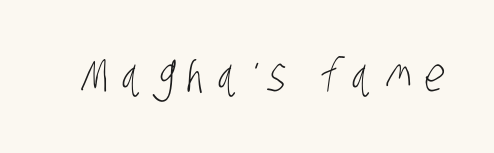
The image shows 46 px light, condensed sans-serif type; set unusually wide letter spacing (+0.26 em), not underlined; low stroke contrast and a large x-height.
